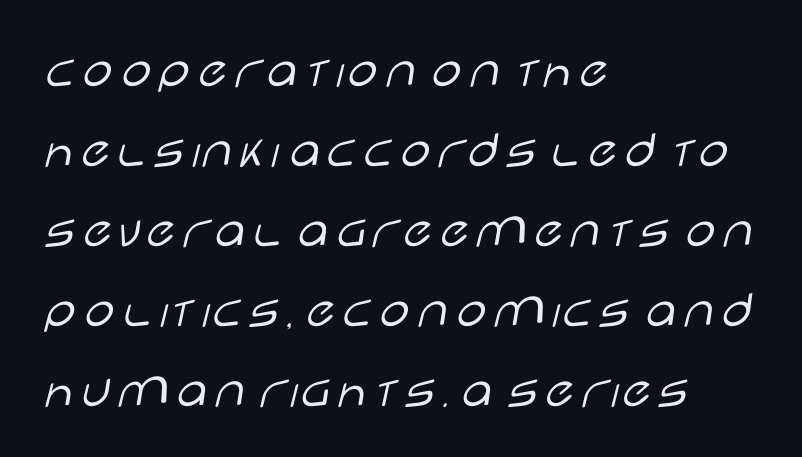
The image shows 54 px light, wide sans-serif type; set left-aligned, normal line spacing (1.48x), normal letter spacing, not underlined; low stroke contrast and a large x-height.
